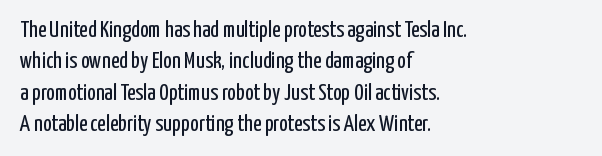
{"italic": "no", "bold": "no", "underline": "no", "align": "left", "line_spacing": "normal", "line_spacing_ratio": 1.36, "letter_spacing": "normal", "letter_spacing_em": 0.0, "glyph_px": 23}
